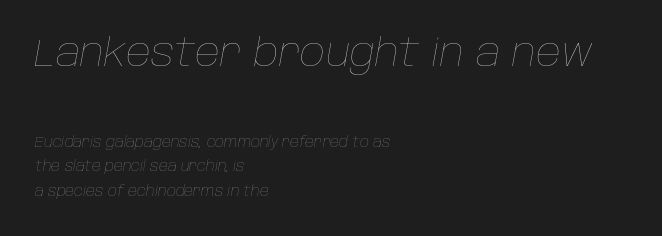
The image shows 39 px thin type, italic (leaning right); set left-aligned, line spacing 1.76x, normal letter spacing, not underlined; the first (top) block is 2.79x larger; low stroke contrast and a large x-height.
